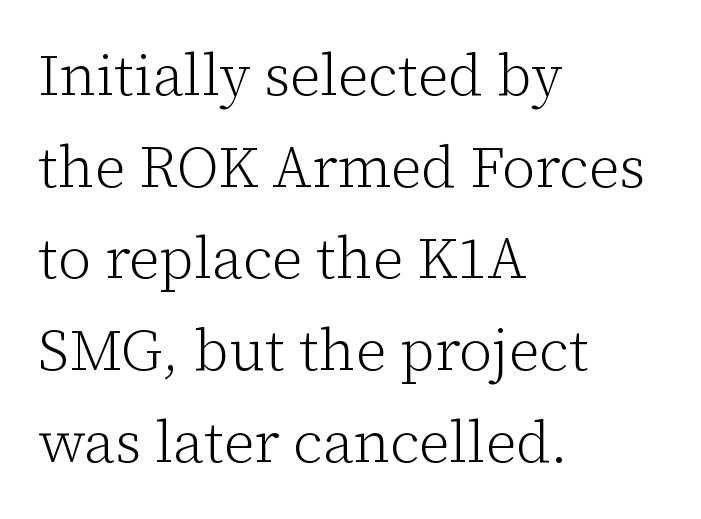
Stems and bowls with no extra thickness — not bold. In terms of leading, this rendering sits right in the middle. If you drew a line through each stem, it would be perfectly vertical. Regarding serifs, this sample has them.
